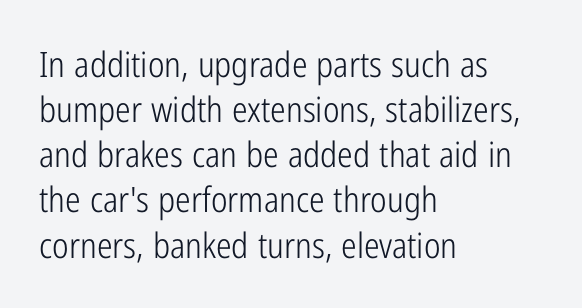
{"serif": "no", "italic": "no", "bold": "no", "weight": "light", "width": "condensed", "stroke_contrast": "low", "x_height": "medium", "monospaced": "no", "underline": "no", "align": "left", "line_spacing": "normal", "line_spacing_ratio": 1.29, "letter_spacing": "normal", "letter_spacing_em": 0.0, "glyph_px": 35}
